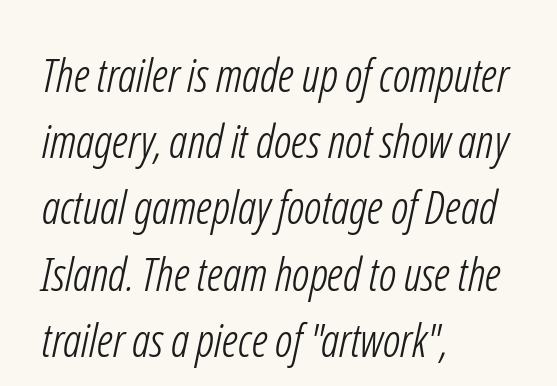
Q: Is the text bold? A: No.
Q: Is the typeface a serif or a sans-serif typeface? A: Sans-serif.
Q: Is the text underlined? A: No.
Q: How is the paragraph aligned? A: Left-aligned.
Q: Is the spacing between letters normal or unusually wide? A: Normal.
Q: Is the spacing between lines tight, normal or loose? A: Normal.
Q: Width (condensed, normal, or wide)? A: Condensed.
Q: Stroke contrast? A: Low.
Q: x-height? A: Medium.
Q: Monospaced? A: No.
